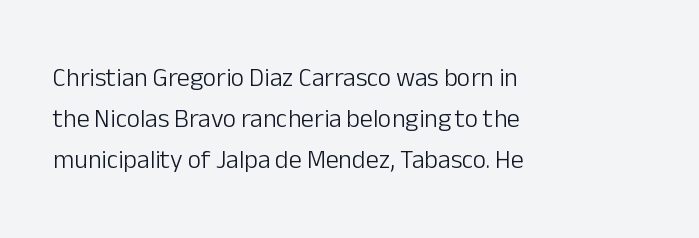
The gap between lines stays unmarked. No extra tracking has been applied to these lines. Does the leading feel generous? No, just average. Short and long lines alike share a common starting point at left.
